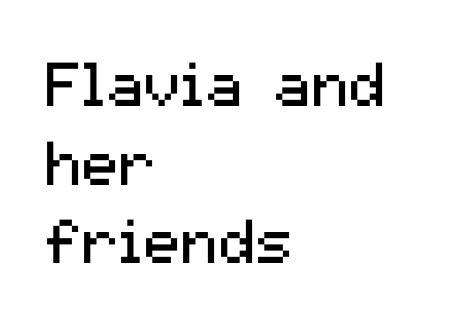
Q: Is the text bold? A: No.
Q: Is the text italic (slanted)? A: No, it is upright.
Q: Is the typeface a serif or a sans-serif typeface? A: Sans-serif.
Q: Is the text underlined? A: No.
Q: How is the paragraph aligned? A: Left-aligned.
Q: Is the spacing between letters normal or unusually wide? A: Normal.
Q: Is the spacing between lines tight, normal or loose? A: Normal.
Q: Width (condensed, normal, or wide)? A: Normal.
Q: Stroke contrast? A: Medium.
Q: x-height? A: Medium.
Q: Monospaced? A: No.
